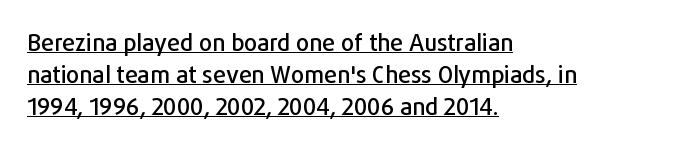
Summary of vertical rhythm: regular, with standard interline spacing. Compared with typical body copy, the letter spacing here is the same. Rendered with straight, roman letterforms. The rag falls on the right side of this text block.
